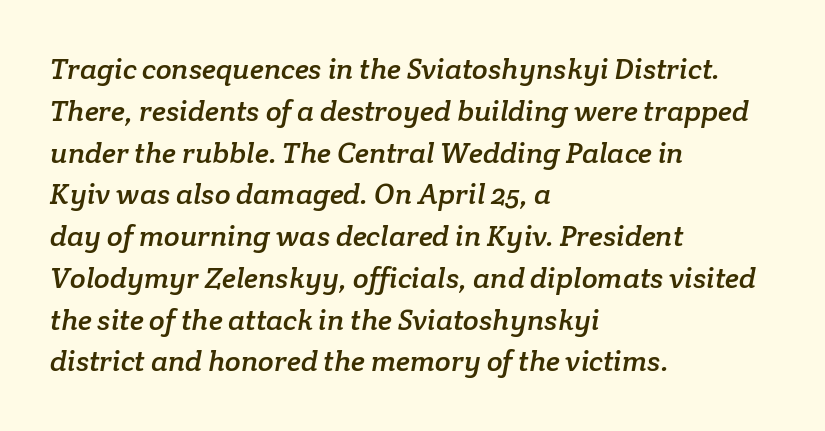
{"serif": "yes", "width": "normal", "stroke_contrast": "low", "x_height": "medium", "monospaced": "no", "underline": "no", "align": "left", "line_spacing": "normal", "line_spacing_ratio": 1.44, "letter_spacing": "normal", "letter_spacing_em": 0.0, "glyph_px": 29}
